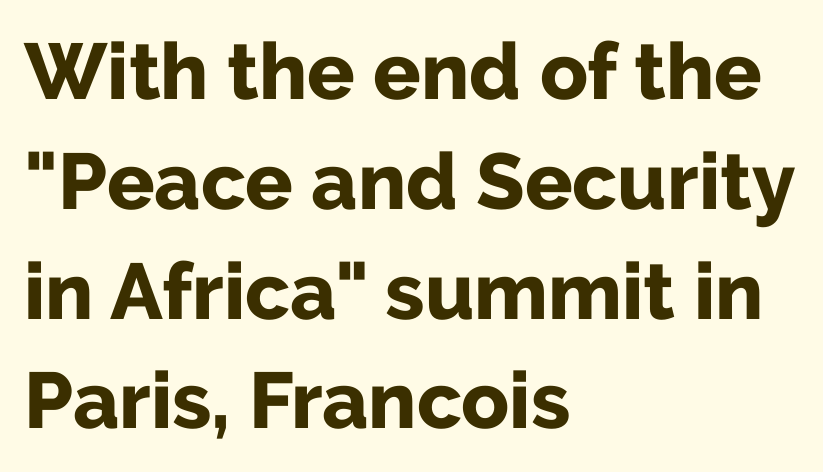
Here the glyphs are tracked normally, forming tight word shapes. The rendering uses natural spacing where letterforms have individual widths. The rendering shows plain stroke endings on the letterforms — a sans-serif design. Each glyph is drawn with heavy, bold strokes. The area under the type is left untouched.
